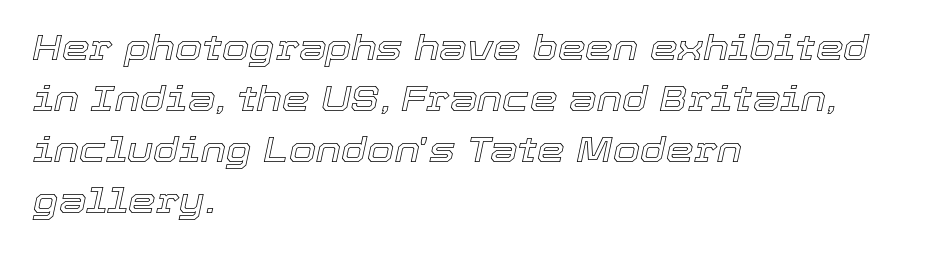
Q: Is the text italic (slanted)? A: Yes, it leans right by about 12 degrees.
Q: Is the text underlined? A: No.
Q: How is the paragraph aligned? A: Left-aligned.
Q: Is the spacing between letters normal or unusually wide? A: Normal.
Q: Is the spacing between lines tight, normal or loose? A: Normal.
Q: Width (condensed, normal, or wide)? A: Normal.
Q: x-height? A: Medium.
Q: Monospaced? A: No.
